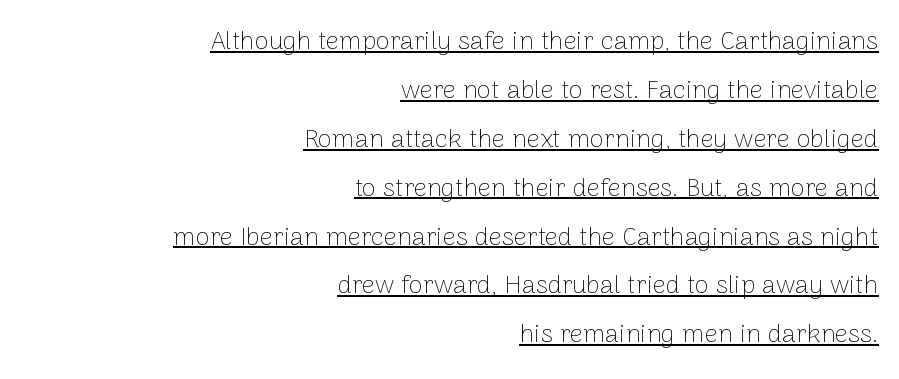
Q: Is the text bold? A: No.
Q: Is the text italic (slanted)? A: No, it is upright.
Q: Is the text underlined? A: Yes.
Q: How is the paragraph aligned? A: Right-aligned.
Q: Is the spacing between letters normal or unusually wide? A: Normal.
